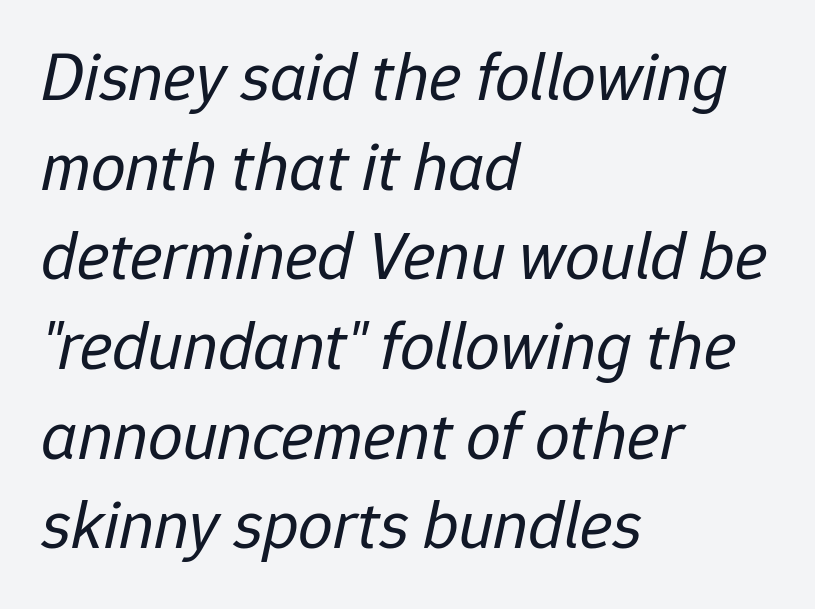
{"italic": "yes", "lean": "right", "slant_degrees": 12, "bold": "no", "weight": "regular", "width": "normal", "stroke_contrast": "low", "x_height": "medium", "monospaced": "no", "underline": "no", "align": "left", "line_spacing": "normal", "line_spacing_ratio": 1.3, "letter_spacing": "normal", "letter_spacing_em": 0.0, "glyph_px": 69}
